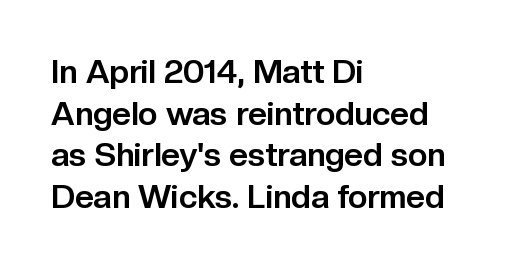
{"serif": "no", "italic": "no", "bold": "yes", "weight": "bold", "width": "normal", "stroke_contrast": "low", "x_height": "medium", "monospaced": "no", "underline": "no", "align": "left", "line_spacing": "normal", "line_spacing_ratio": 1.26, "letter_spacing": "normal", "letter_spacing_em": 0.0, "glyph_px": 33}
